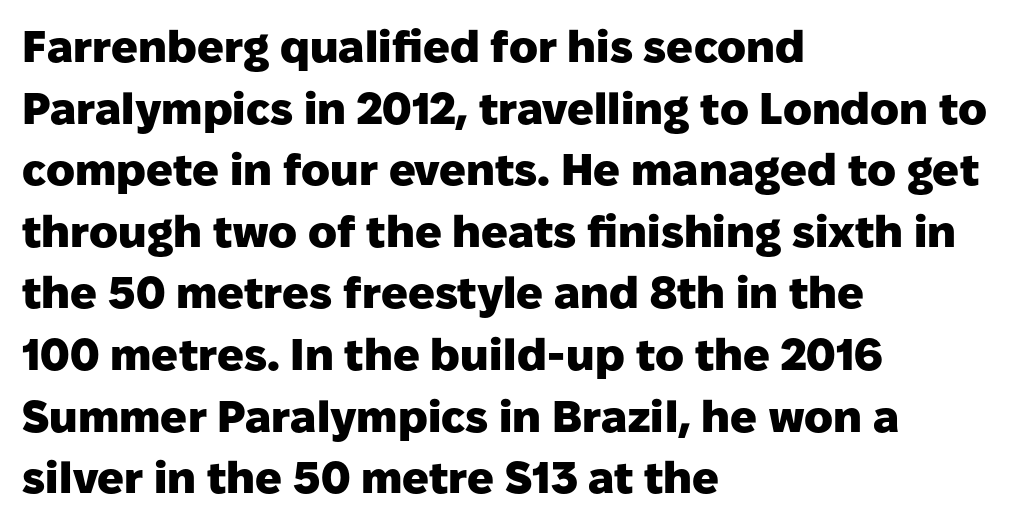
{"serif": "no", "italic": "no", "bold": "yes", "weight": "heavy", "width": "normal", "stroke_contrast": "low", "x_height": "medium", "monospaced": "no", "underline": "no", "align": "left", "line_spacing": "normal", "line_spacing_ratio": 1.4, "letter_spacing": "normal", "letter_spacing_em": 0.0, "glyph_px": 44}
